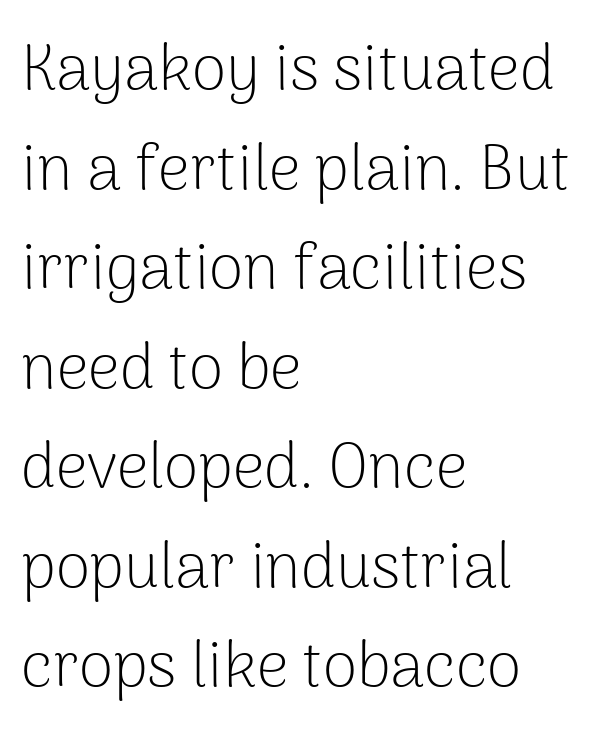
The image shows 63 px light sans-serif type, upright; set left-aligned, normal line spacing (1.58x), normal letter spacing, not underlined; low stroke contrast and a medium x-height.
